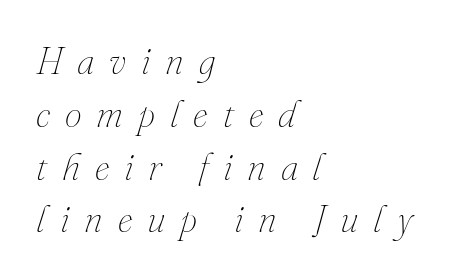
The image shows 38 px thin type, italic (leaning right); set left-aligned, normal line spacing (1.39x), unusually wide letter spacing (+0.39 em), not underlined; medium stroke contrast and a small x-height.
